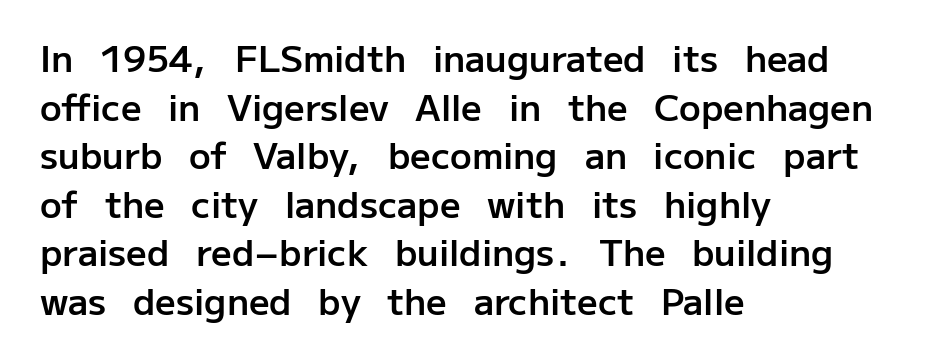
The image shows 36 px semibold sans-serif type, upright; set left-aligned, normal line spacing (1.35x), normal letter spacing, not underlined; low stroke contrast and a medium x-height.
